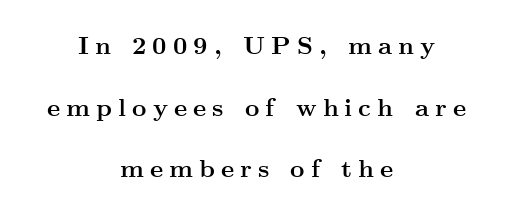
{"italic": "no", "bold": "yes", "underline": "no", "align": "center", "line_spacing": "loose", "line_spacing_ratio": 2.47, "letter_spacing": "wide", "letter_spacing_em": 0.24, "glyph_px": 25}
